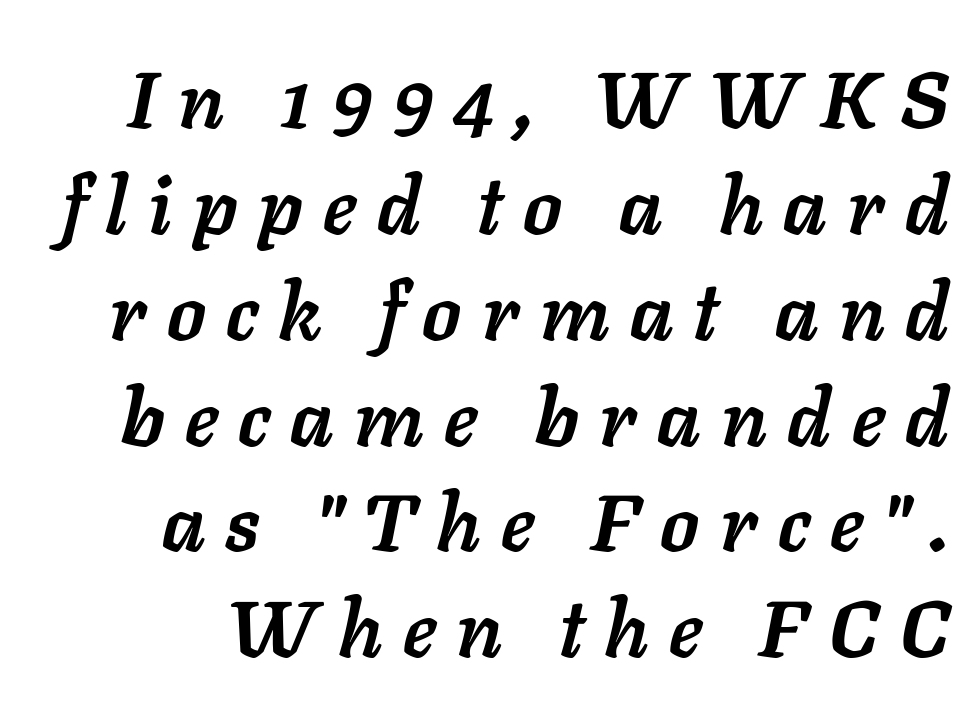
Q: Is the text bold? A: Yes.
Q: Is the text italic (slanted)? A: Yes, it leans right by about 11 degrees.
Q: Is the text underlined? A: No.
Q: Is the spacing between letters normal or unusually wide? A: Unusually wide.
Q: Is the spacing between lines tight, normal or loose? A: Normal.
Q: Width (condensed, normal, or wide)? A: Normal.
Q: Stroke contrast? A: Low.
Q: x-height? A: Medium.
Q: Monospaced? A: No.
